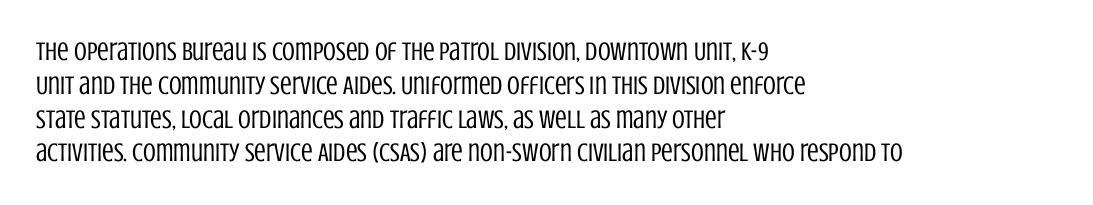
Descenders are the only things crossing below the line. Vertical strokes here are truly vertical. Compared with typical paragraphs, the rows here are spaced about the same. The setting favours the left margin, as ordinary paragraphs usually do.
